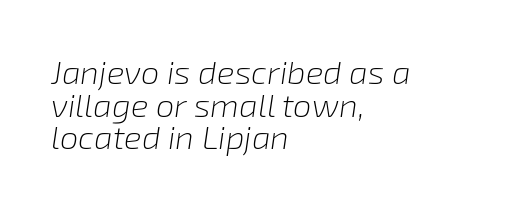
The image shows 33 px light type, italic (leaning right); set left-aligned, tight line spacing (0.99x), normal letter spacing, not underlined; low stroke contrast and a medium x-height.
